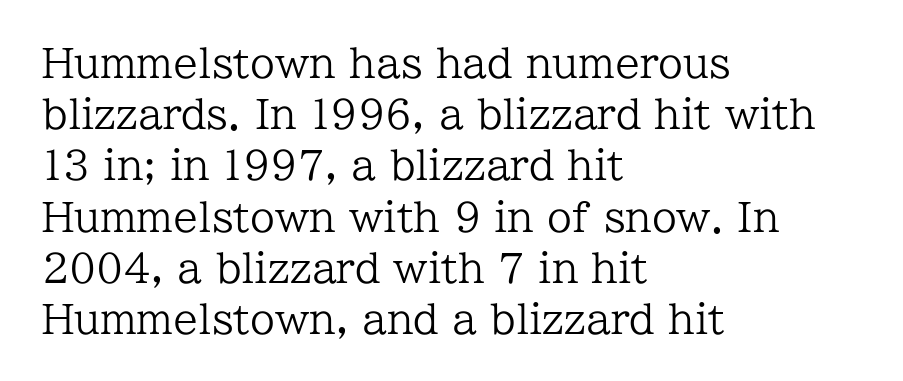
The image shows 40 px regular-weight serif type, upright; set left-aligned, normal line spacing (1.28x), normal letter spacing, not underlined; low stroke contrast and a medium x-height.
